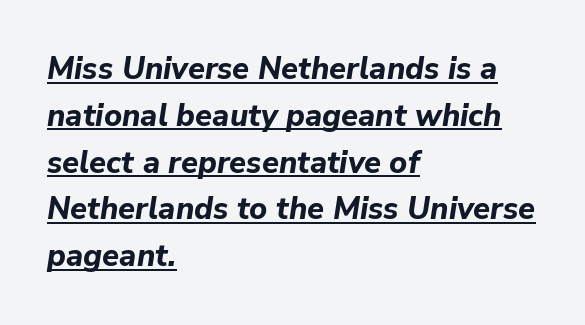
{"italic": "yes", "lean": "right", "slant_degrees": 9, "bold": "yes", "weight": "bold", "width": "normal", "stroke_contrast": "low", "x_height": "medium", "monospaced": "no", "underline": "yes", "align": "left", "line_spacing": "normal", "line_spacing_ratio": 1.51, "letter_spacing": "normal", "letter_spacing_em": 0.0, "glyph_px": 31}
